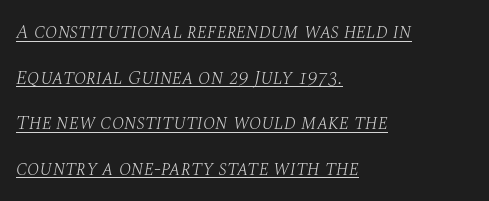
The tracking reads as untouched default to a designer's eye. This sample carries an underscore along the baseline area. Is the type slanted? Yes — the strokes lean at a clear angle. Line spacing here is loose. These lines stack with their left ends in a neat column.
